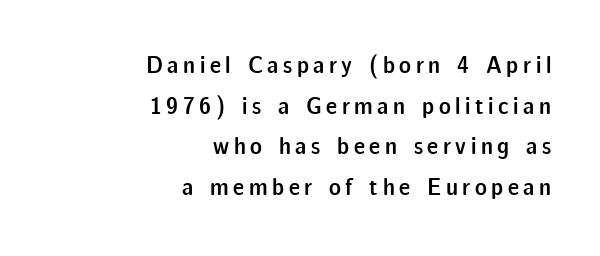
Q: Is the text bold? A: Semi-bold.
Q: Is the text italic (slanted)? A: No, it is upright.
Q: Is the text underlined? A: No.
Q: How is the paragraph aligned? A: Right-aligned.
Q: Is the spacing between lines tight, normal or loose? A: Normal.
